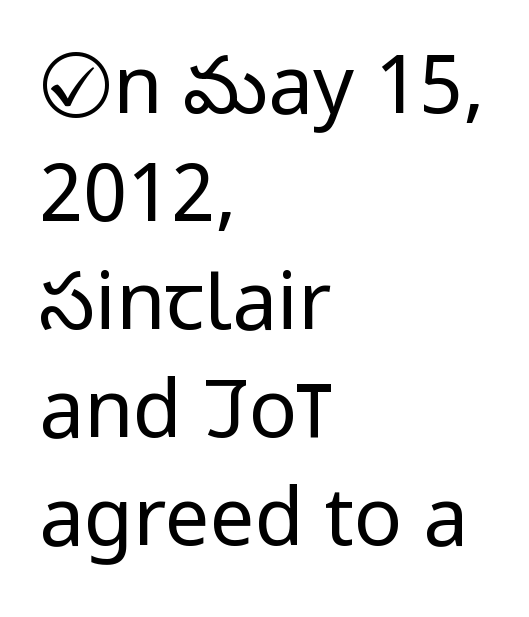
Quick note: interline space is typical. Are there feet on the stems? There aren't — it's a sans. Note the varied advance widths — an 'i' is clearly narrower than an 'm'. Heft: none added — not bold.
